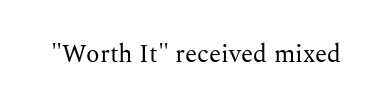
{"italic": "no", "bold": "no", "underline": "no", "letter_spacing": "normal", "letter_spacing_em": 0.0, "glyph_px": 25}
